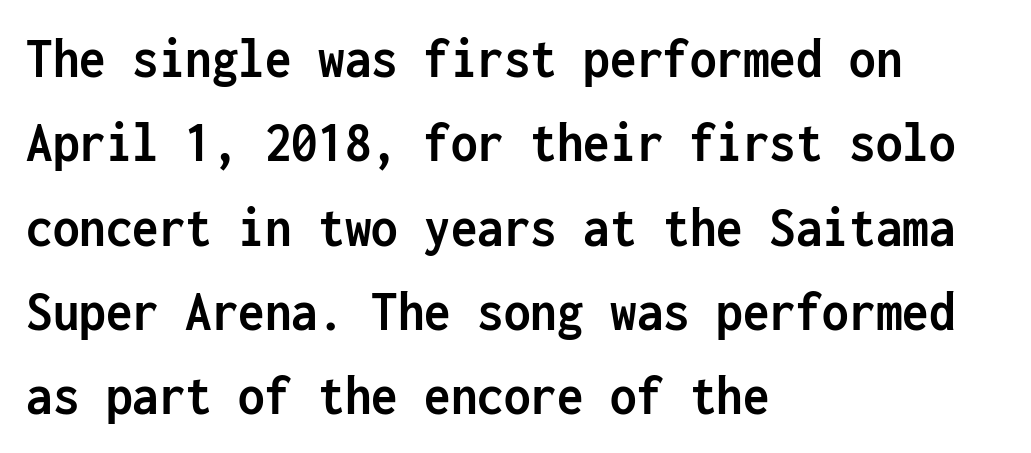
{"serif": "no", "italic": "no", "bold": "yes", "weight": "semibold", "width": "condensed", "stroke_contrast": "low", "x_height": "medium", "monospaced": "yes", "underline": "no", "align": "left", "line_spacing": "normal", "line_spacing_ratio": 1.43, "letter_spacing": "normal", "letter_spacing_em": 0.0, "glyph_px": 59}
